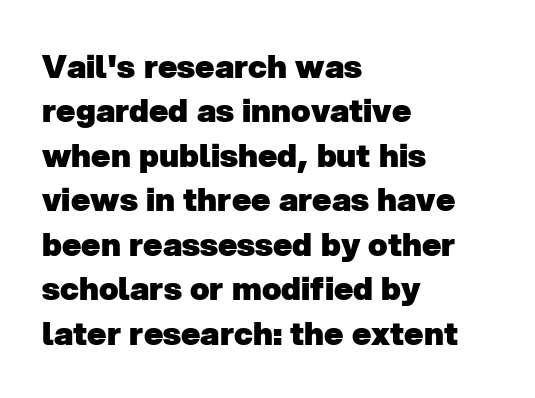
Q: Is the text bold? A: Yes.
Q: Is the typeface a serif or a sans-serif typeface? A: Sans-serif.
Q: Is the text underlined? A: No.
Q: How is the paragraph aligned? A: Left-aligned.
Q: Is the spacing between letters normal or unusually wide? A: Normal.
Q: Is the spacing between lines tight, normal or loose? A: Normal.
Q: Width (condensed, normal, or wide)? A: Normal.
Q: Stroke contrast? A: Low.
Q: x-height? A: Medium.
Q: Monospaced? A: No.
